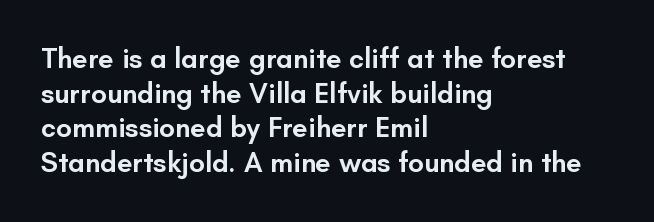
Compared with a centered layout, this one pins lines to the left instead. Do the characters align in a grid? No, the font is proportional. The passage shown is typeset with a sans-serif family. Students, note that the glyphs here touch the page at normal intervals. Quick note: underline off. This is moderately heavy type, rendered in semibold.
